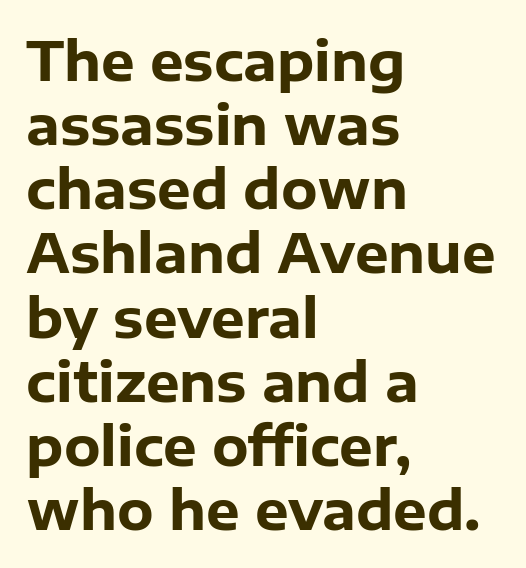
The image shows 53 px heavy sans-serif type, upright; set left-aligned, line spacing 1.21x, normal letter spacing, not underlined; low stroke contrast and a medium x-height.
